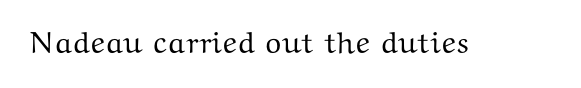
The image shows 30 px wide serif type, upright; set normal letter spacing, not underlined; medium stroke contrast and a medium x-height.
